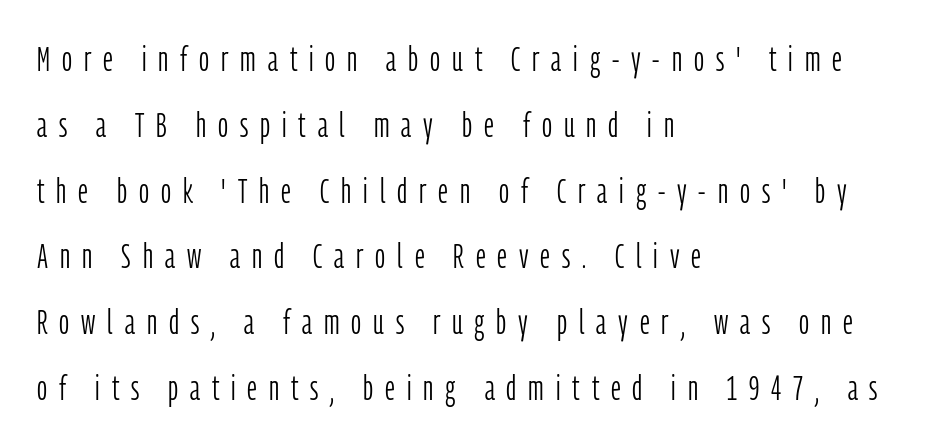
Q: Is the text bold? A: No.
Q: Is the text italic (slanted)? A: No, it is upright.
Q: Is the typeface a serif or a sans-serif typeface? A: Sans-serif.
Q: Is the text underlined? A: No.
Q: How is the paragraph aligned? A: Left-aligned.
Q: Is the spacing between letters normal or unusually wide? A: Unusually wide.
Q: Width (condensed, normal, or wide)? A: Condensed.
Q: Stroke contrast? A: Low.
Q: x-height? A: Medium.
Q: Monospaced? A: No.
